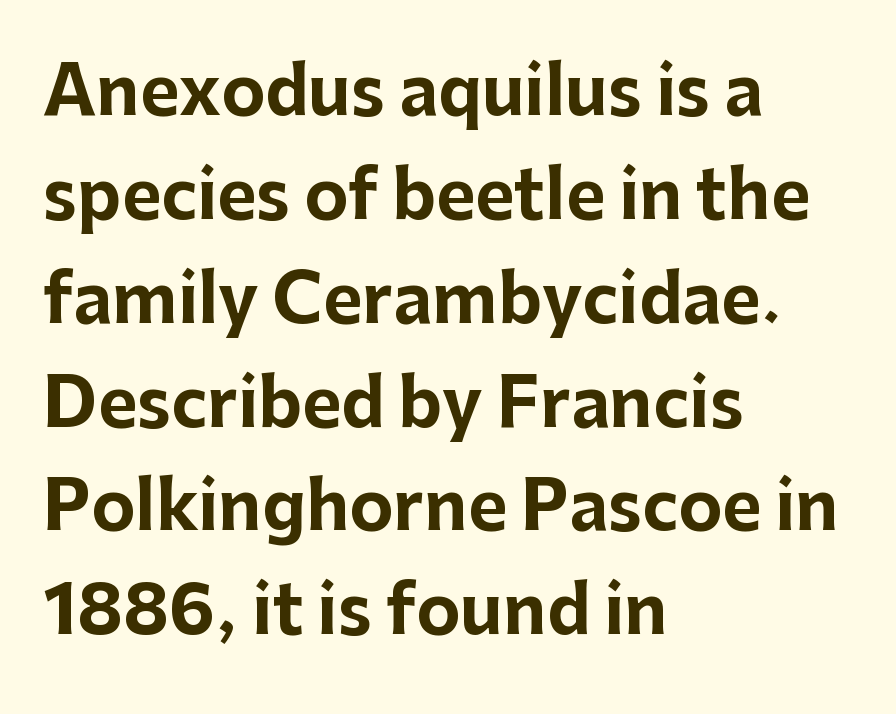
Posture: vertical. Compared with a centered layout, this one pins lines to the left instead. A typesetter would call this zero additional tracking. This rendering features lettering with no underline. If you measured baseline to baseline, you'd find a middling distance. No feet cap the strokes, marking this as sans-serif type.
